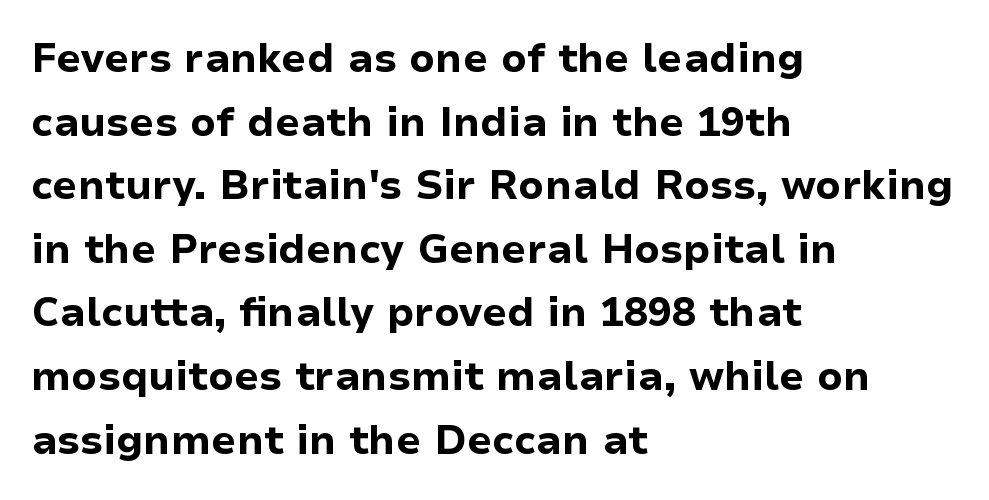
Q: Is the text bold? A: Yes.
Q: Is the text italic (slanted)? A: No, it is upright.
Q: Is the typeface a serif or a sans-serif typeface? A: Sans-serif.
Q: Is the text underlined? A: No.
Q: How is the paragraph aligned? A: Left-aligned.
Q: Is the spacing between letters normal or unusually wide? A: Normal.
Q: Is the spacing between lines tight, normal or loose? A: Normal.
Q: Width (condensed, normal, or wide)? A: Normal.
Q: Stroke contrast? A: Low.
Q: x-height? A: Medium.
Q: Monospaced? A: No.
